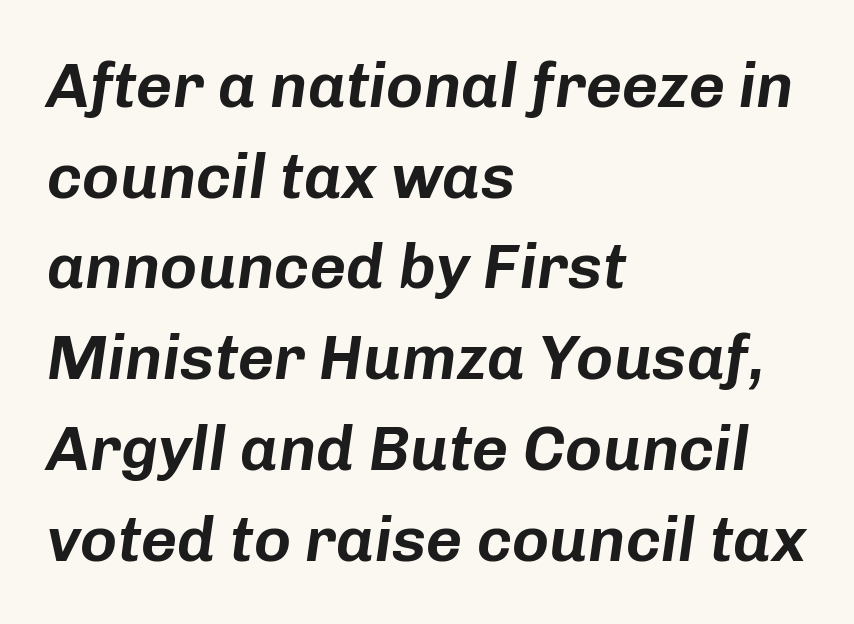
{"italic": "yes", "lean": "right", "slant_degrees": 8, "width": "normal", "stroke_contrast": "low", "x_height": "medium", "monospaced": "no", "underline": "no", "align": "left", "line_spacing": "normal", "line_spacing_ratio": 1.44, "letter_spacing": "normal", "letter_spacing_em": 0.0, "glyph_px": 63}
